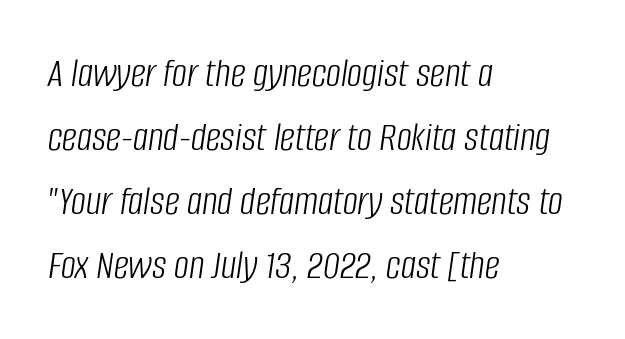
{"italic": "yes", "lean": "right", "slant_degrees": 8, "bold": "no", "weight": "light", "width": "condensed", "stroke_contrast": "low", "x_height": "large", "monospaced": "no", "underline": "no", "align": "left", "line_spacing": "normal", "line_spacing_ratio": 1.52, "letter_spacing": "normal", "letter_spacing_em": 0.0, "glyph_px": 42}
